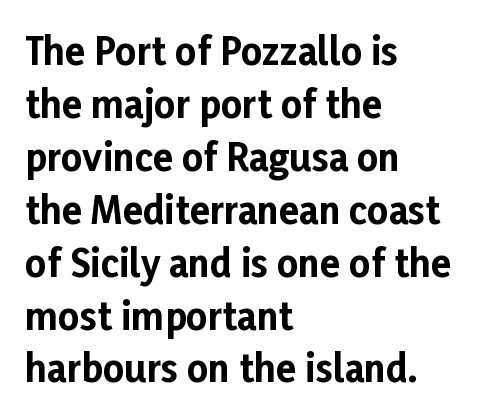
Q: Is the text bold? A: Yes.
Q: Is the text italic (slanted)? A: No, it is upright.
Q: Is the typeface a serif or a sans-serif typeface? A: Sans-serif.
Q: Is the text underlined? A: No.
Q: How is the paragraph aligned? A: Left-aligned.
Q: Is the spacing between letters normal or unusually wide? A: Normal.
Q: Is the spacing between lines tight, normal or loose? A: Normal.
Q: Width (condensed, normal, or wide)? A: Normal.
Q: Stroke contrast? A: Low.
Q: x-height? A: Medium.
Q: Monospaced? A: No.
